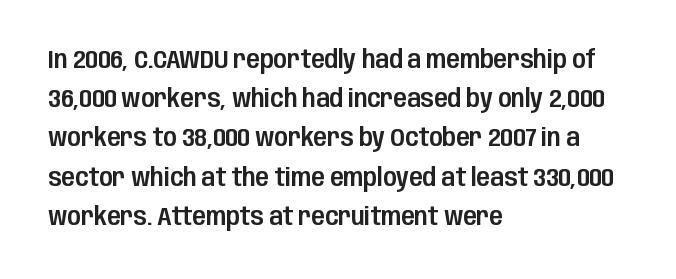
{"italic": "no", "underline": "no", "align": "left", "line_spacing": "normal", "line_spacing_ratio": 1.57, "letter_spacing": "normal", "letter_spacing_em": 0.0, "glyph_px": 25}
